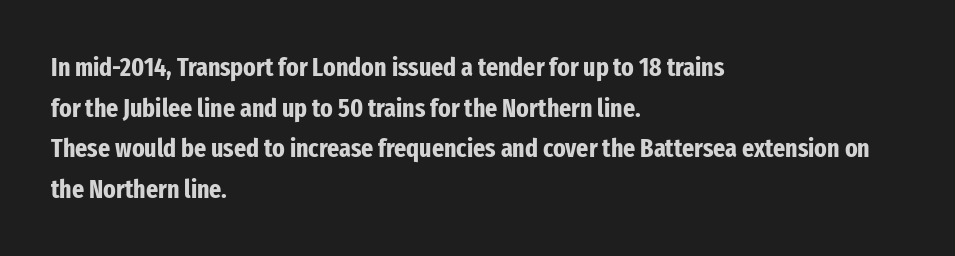
Students, note that the glyphs here touch the page at normal intervals. Lines of text with bare space underneath. Short and long lines alike share a common starting point at left. The font's upright variant was chosen for this text.
